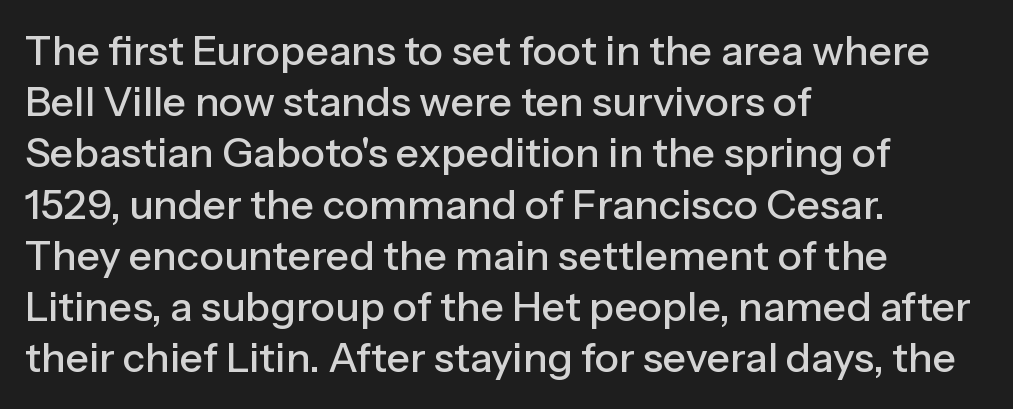
Q: Is the text italic (slanted)? A: No, it is upright.
Q: Is the typeface a serif or a sans-serif typeface? A: Sans-serif.
Q: Is the text underlined? A: No.
Q: How is the paragraph aligned? A: Left-aligned.
Q: Is the spacing between letters normal or unusually wide? A: Normal.
Q: Is the spacing between lines tight, normal or loose? A: Normal.
Q: Width (condensed, normal, or wide)? A: Normal.
Q: Stroke contrast? A: Low.
Q: x-height? A: Medium.
Q: Monospaced? A: No.
